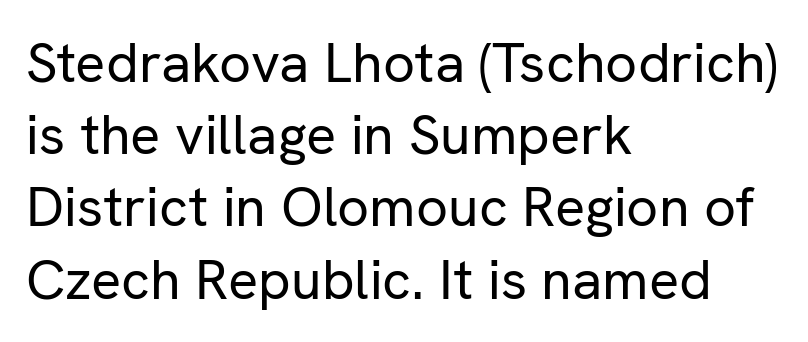
Posture: straight, roman, zero tilt. Left-aligned paragraph, ragged on the right. The foot of each line stays bare and open. Stroke thickness stays within the range of a standard reading face or lighter.
